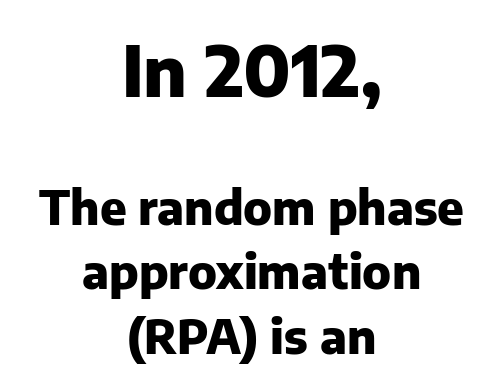
The image shows 70 px heavy sans-serif type, upright; set centered, normal line spacing (1.37x), normal letter spacing, not underlined; the first (top) block is 1.49x larger; low stroke contrast and a medium x-height.
